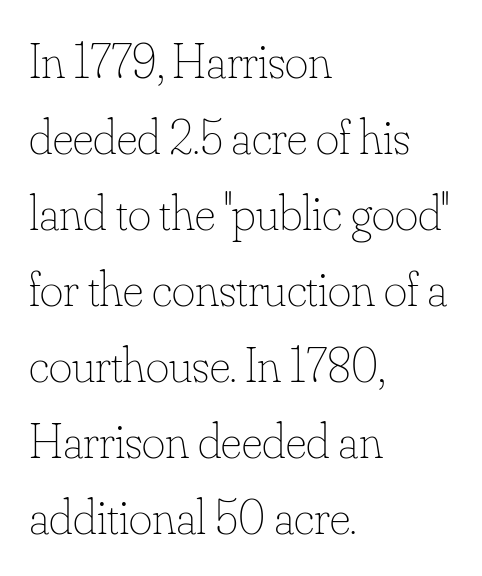
{"italic": "no", "bold": "no", "weight": "thin", "width": "normal", "stroke_contrast": "low", "x_height": "small", "monospaced": "no", "underline": "no", "align": "left", "line_spacing": "normal", "line_spacing_ratio": 1.52, "letter_spacing": "normal", "letter_spacing_em": 0.0, "glyph_px": 50}
